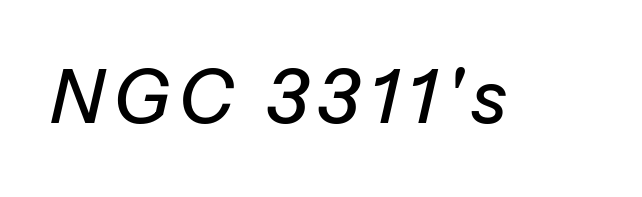
The image shows 74 px text type, italic (leaning right); set not underlined; low stroke contrast and a medium x-height.
